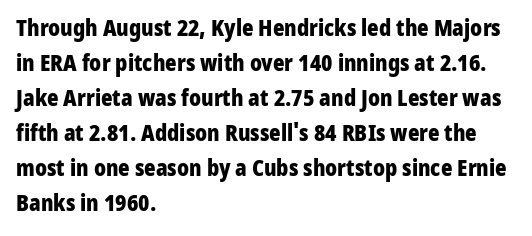
The image shows 22 px bold type, upright; set left-aligned, normal line spacing (1.59x), normal letter spacing, not underlined.
